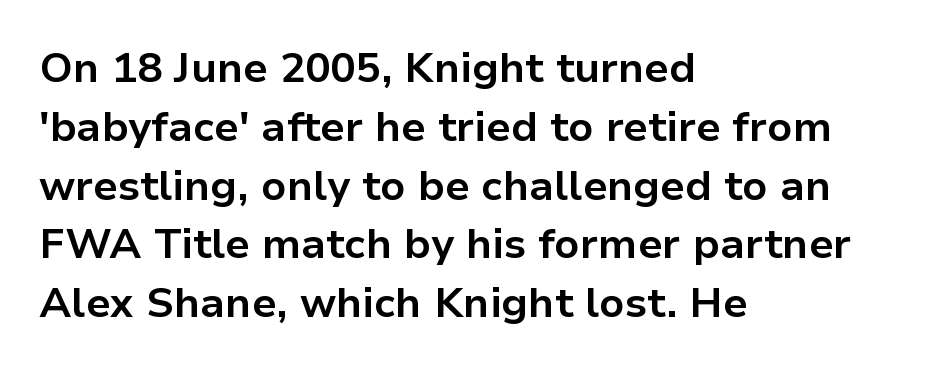
The image shows 42 px bold sans-serif type, upright; set left-aligned, normal line spacing (1.4x), normal letter spacing, not underlined; low stroke contrast and a medium x-height.
